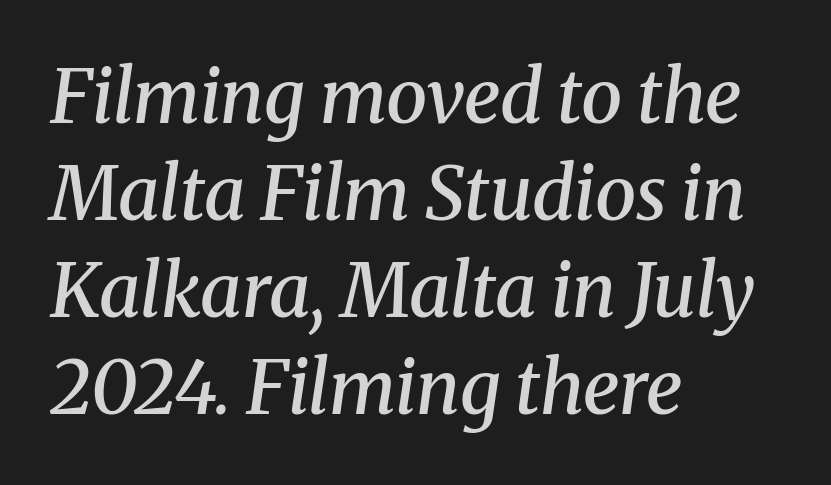
Q: Is the text bold? A: Semi-bold.
Q: Is the text italic (slanted)? A: Yes, it leans right by about 8 degrees.
Q: Is the typeface a serif or a sans-serif typeface? A: Serif.
Q: Is the text underlined? A: No.
Q: How is the paragraph aligned? A: Left-aligned.
Q: Is the spacing between letters normal or unusually wide? A: Normal.
Q: Is the spacing between lines tight, normal or loose? A: Normal.
Q: Width (condensed, normal, or wide)? A: Normal.
Q: Stroke contrast? A: Medium.
Q: x-height? A: Medium.
Q: Monospaced? A: No.
